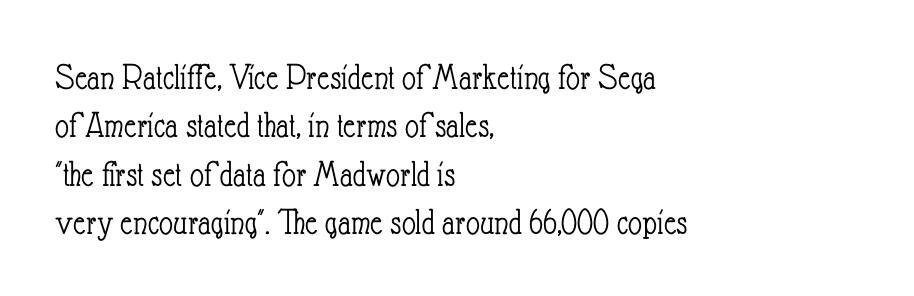
{"italic": "no", "bold": "no", "weight": "light", "width": "condensed", "stroke_contrast": "low", "x_height": "small", "monospaced": "no", "underline": "no", "align": "left", "line_spacing": "normal", "line_spacing_ratio": 1.27, "letter_spacing": "normal", "letter_spacing_em": 0.0, "glyph_px": 38}
